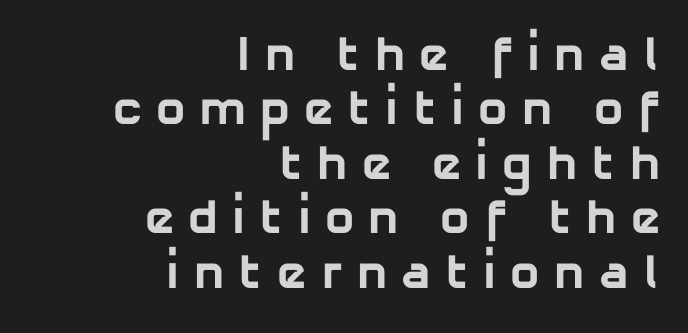
{"serif": "no", "bold": "yes", "weight": "bold", "width": "normal", "stroke_contrast": "low", "x_height": "medium", "monospaced": "no", "underline": "no", "align": "right", "line_spacing": "tight", "line_spacing_ratio": 1.11, "letter_spacing": "wide", "letter_spacing_em": 0.29, "glyph_px": 49}
